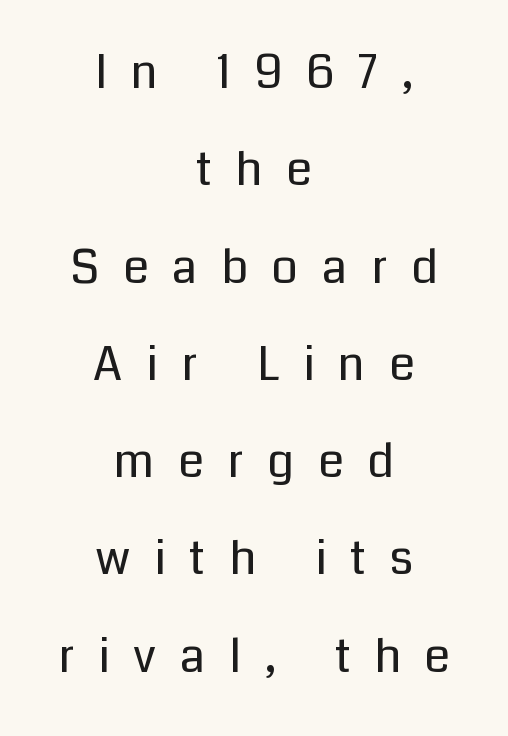
Q: Is the text bold? A: No.
Q: Is the text italic (slanted)? A: No, it is upright.
Q: Is the typeface a serif or a sans-serif typeface? A: Sans-serif.
Q: Is the text underlined? A: No.
Q: How is the paragraph aligned? A: Centered.
Q: Is the spacing between letters normal or unusually wide? A: Unusually wide.
Q: Is the spacing between lines tight, normal or loose? A: Loose.
Q: Width (condensed, normal, or wide)? A: Normal.
Q: Stroke contrast? A: Low.
Q: x-height? A: Medium.
Q: Monospaced? A: No.
